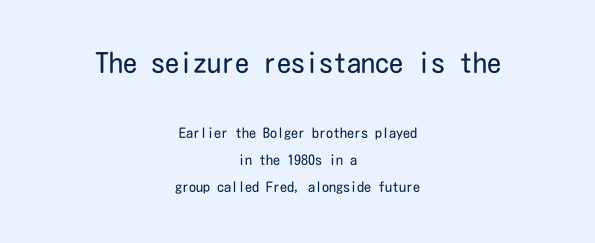
Q: Is the text bold? A: No.
Q: Is the text italic (slanted)? A: No, it is upright.
Q: Is the typeface a serif or a sans-serif typeface? A: Sans-serif.
Q: Is the text underlined? A: No.
Q: How is the paragraph aligned? A: Centered.
Q: Is the spacing between letters normal or unusually wide? A: Normal.
Q: Is the spacing between lines tight, normal or loose? A: Loose.
Q: Which block of text is set in a larger size, the first (top) or the second (bottom)? A: The first (top) one.
Q: Width (condensed, normal, or wide)? A: Condensed.
Q: Stroke contrast? A: Low.
Q: x-height? A: Medium.
